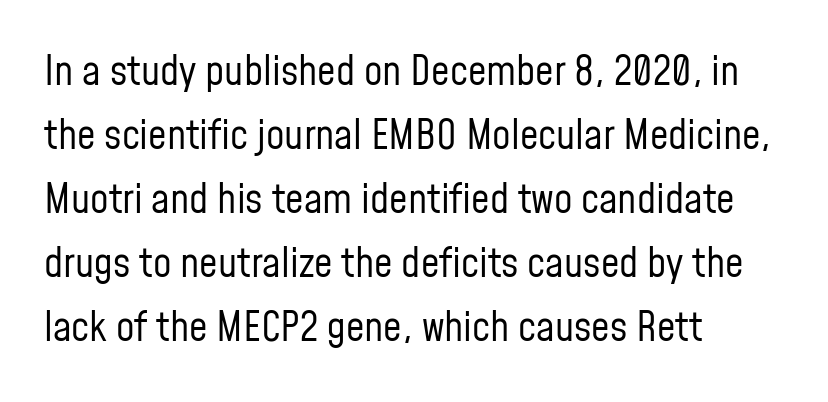
Is the stroke heavy? The answer is a plain regular-or-lighter. The rendering uses natural spacing where letterforms have individual widths. This sample keeps an unexceptional amount of space between lines. Letter spacing: default. Posture: straight, roman, zero tilt. The words here are not underlined.
